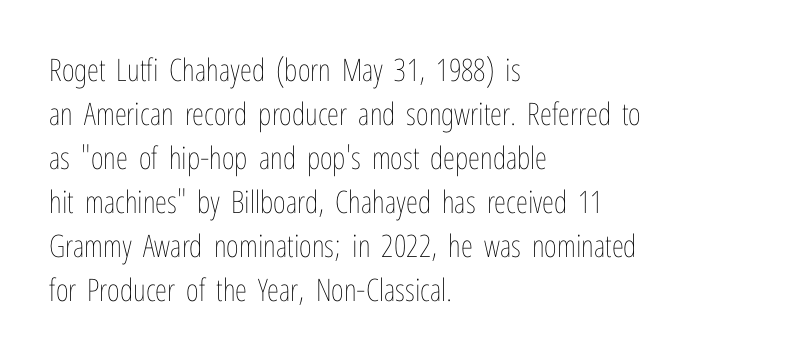
The image shows 31 px thin, condensed type, upright; set left-aligned, normal line spacing (1.42x), normal letter spacing, not underlined; low stroke contrast and a medium x-height.
